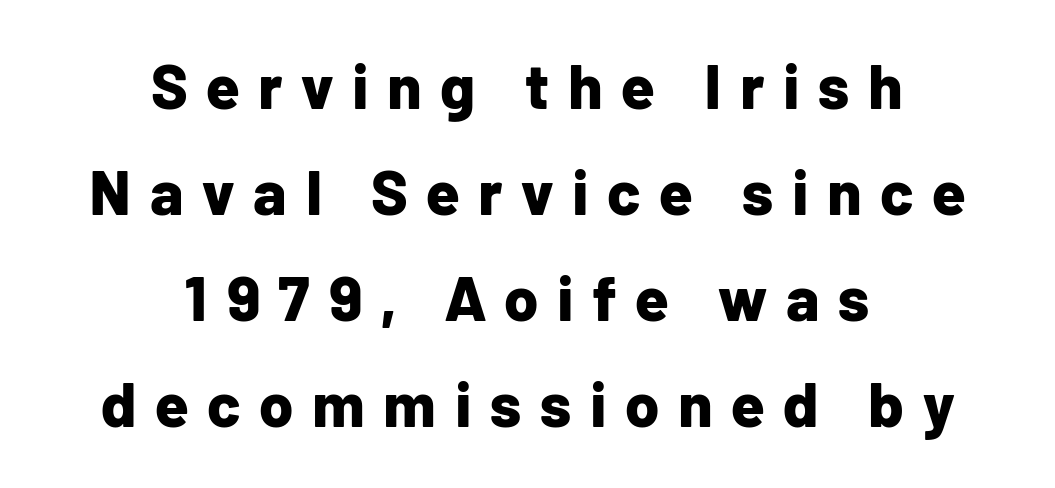
The image shows 62 px bold sans-serif type, upright; set centered, line spacing 1.71x, unusually wide letter spacing (+0.3 em), not underlined; low stroke contrast and a medium x-height.
